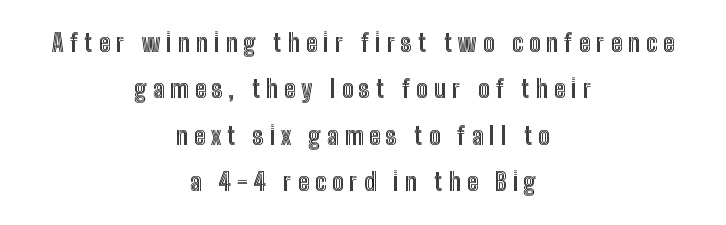
The image shows 24 px text type, upright; set centered, loose line spacing (1.93x), unusually wide letter spacing (+0.25 em), not underlined.
